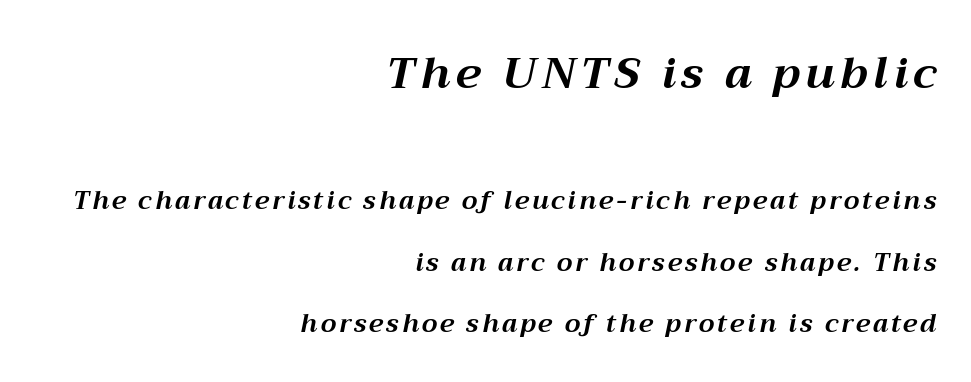
Q: Is the text bold? A: Yes.
Q: Is the text italic (slanted)? A: Yes, it leans right by about 12 degrees.
Q: Is the text underlined? A: No.
Q: How is the paragraph aligned? A: Right-aligned.
Q: Is the spacing between lines tight, normal or loose? A: Loose.
Q: Which block of text is set in a larger size, the first (top) or the second (bottom)? A: The first (top) one.
Q: Width (condensed, normal, or wide)? A: Normal.
Q: Stroke contrast? A: Medium.
Q: x-height? A: Medium.
Q: Monospaced? A: No.
